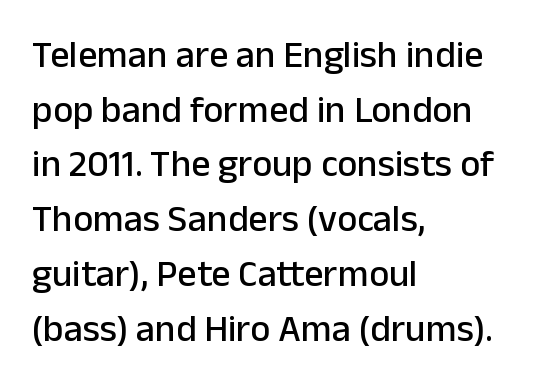
{"serif": "no", "italic": "no", "width": "normal", "stroke_contrast": "low", "x_height": "medium", "monospaced": "no", "underline": "no", "align": "left", "line_spacing": "normal", "line_spacing_ratio": 1.44, "letter_spacing": "normal", "letter_spacing_em": 0.0, "glyph_px": 38}
